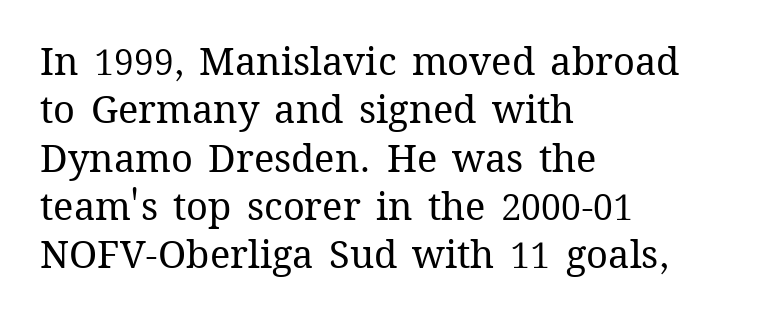
The image shows 38 px regular-weight type, upright; set left-aligned, normal line spacing (1.27x), normal letter spacing, not underlined; medium stroke contrast and a medium x-height.
